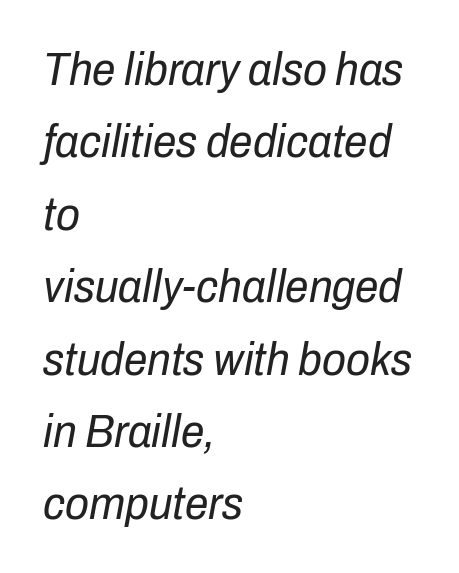
The image shows 47 px regular-weight, condensed type, italic (leaning right); set left-aligned, normal line spacing (1.54x), normal letter spacing, not underlined; low stroke contrast and a medium x-height.
